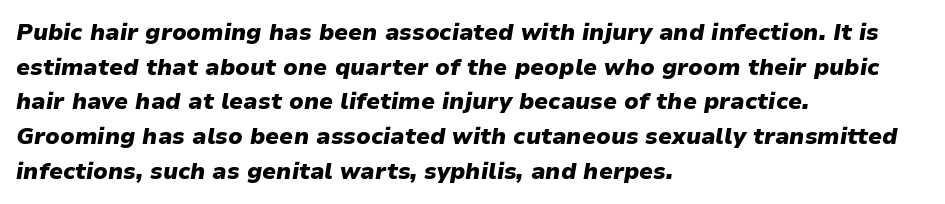
The image shows 23 px bold type, italic (leaning right); set left-aligned, normal line spacing (1.51x), normal letter spacing, not underlined.
